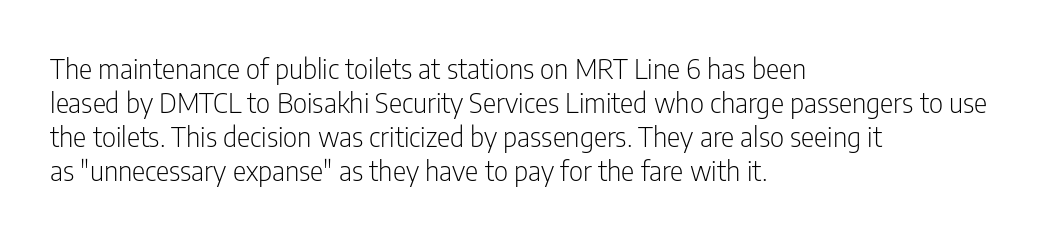
{"serif": "no", "italic": "no", "bold": "no", "weight": "light", "width": "condensed", "stroke_contrast": "low", "x_height": "medium", "monospaced": "no", "underline": "no", "align": "left", "line_spacing_ratio": 1.21, "letter_spacing": "normal", "letter_spacing_em": 0.0, "glyph_px": 28}
